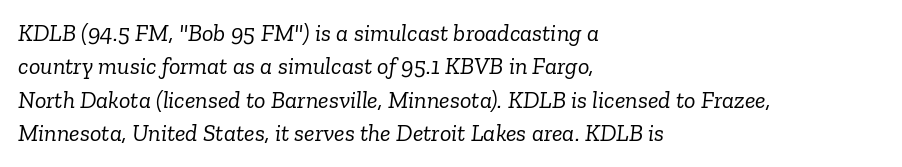
{"italic": "yes", "lean": "right", "slant_degrees": 6, "bold": "no", "underline": "no", "align": "left", "line_spacing": "normal", "line_spacing_ratio": 1.39, "letter_spacing": "normal", "letter_spacing_em": 0.0, "glyph_px": 24}
